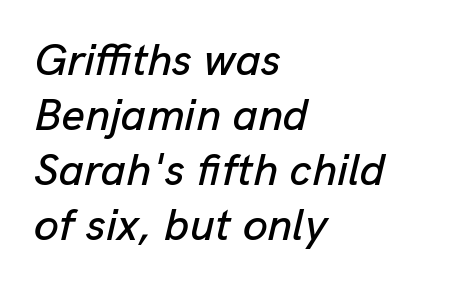
Is this a fixed-width face? No — the glyphs have proportional, varying widths. In terms of letterspacing, this is plain default setting. Short and long lines alike share a common starting point at left. This sample uses an oblique cut, with every glyph tilted off the vertical. Descenders are the only things crossing below the line.
